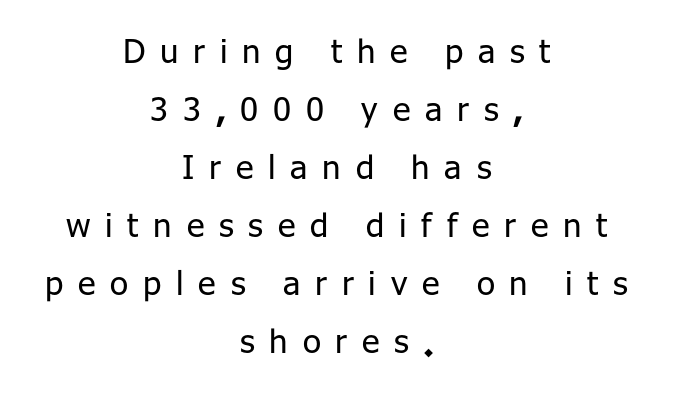
The image shows 33 px regular-weight sans-serif type, upright; set centered, line spacing 1.76x, unusually wide letter spacing (+0.45 em), not underlined; low stroke contrast and a medium x-height.
